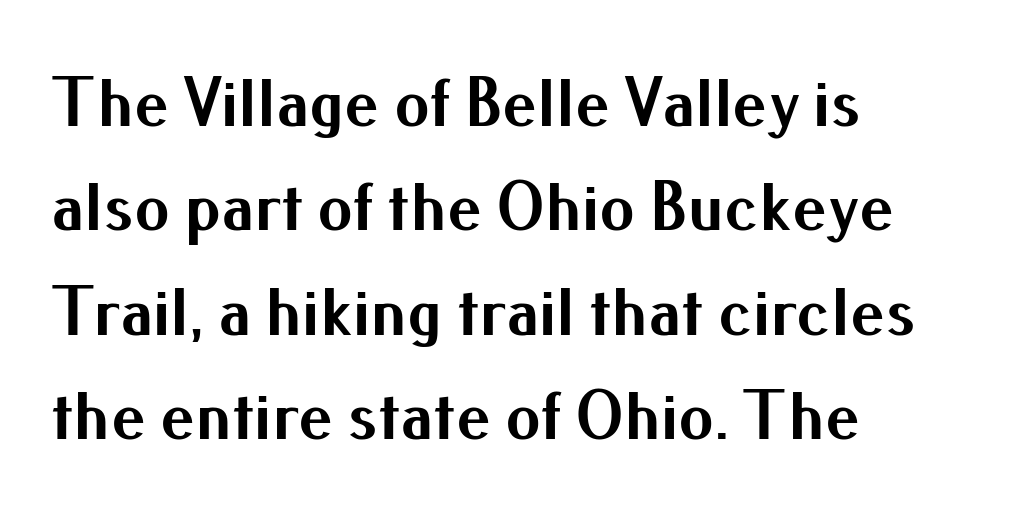
Q: Is the text bold? A: Yes.
Q: Is the text italic (slanted)? A: No, it is upright.
Q: Is the typeface a serif or a sans-serif typeface? A: Sans-serif.
Q: Is the text underlined? A: No.
Q: How is the paragraph aligned? A: Left-aligned.
Q: Is the spacing between letters normal or unusually wide? A: Normal.
Q: Is the spacing between lines tight, normal or loose? A: Normal.
Q: Width (condensed, normal, or wide)? A: Normal.
Q: Stroke contrast? A: Medium.
Q: x-height? A: Small.
Q: Monospaced? A: No.
